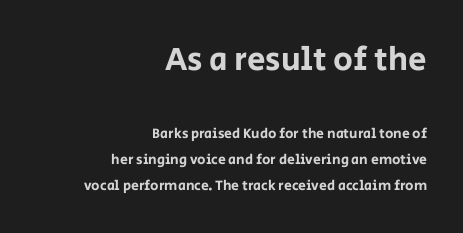
Q: Is the text italic (slanted)? A: No, it is upright.
Q: Is the typeface a serif or a sans-serif typeface? A: Sans-serif.
Q: Is the text underlined? A: No.
Q: How is the paragraph aligned? A: Right-aligned.
Q: Is the spacing between letters normal or unusually wide? A: Normal.
Q: Which block of text is set in a larger size, the first (top) or the second (bottom)? A: The first (top) one.
Q: Width (condensed, normal, or wide)? A: Normal.
Q: Stroke contrast? A: Low.
Q: x-height? A: Large.
Q: Monospaced? A: No.
